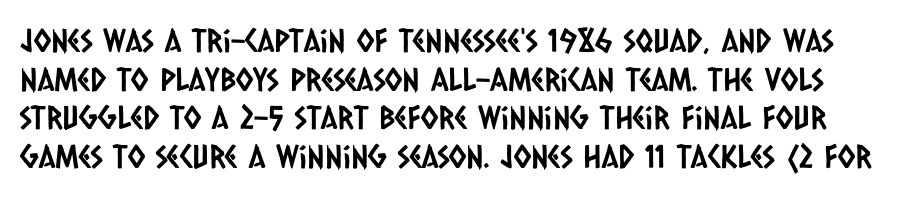
Q: Is the typeface a serif or a sans-serif typeface? A: Sans-serif.
Q: Is the text underlined? A: No.
Q: Is the spacing between letters normal or unusually wide? A: Normal.
Q: Width (condensed, normal, or wide)? A: Condensed.
Q: Stroke contrast? A: Low.
Q: x-height? A: Large.
Q: Monospaced? A: No.
